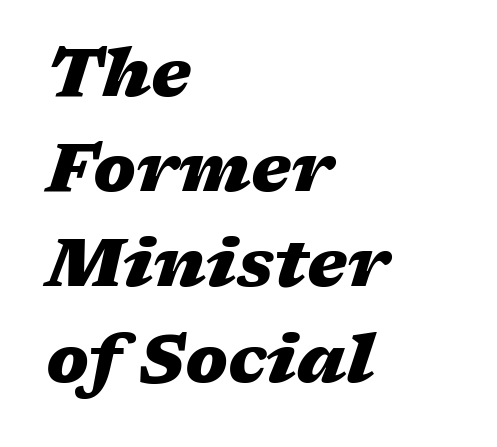
Q: Is the text bold? A: Yes.
Q: Is the text italic (slanted)? A: Yes, it leans right by about 17 degrees.
Q: Is the text underlined? A: No.
Q: How is the paragraph aligned? A: Left-aligned.
Q: Is the spacing between letters normal or unusually wide? A: Normal.
Q: Is the spacing between lines tight, normal or loose? A: Normal.
Q: Width (condensed, normal, or wide)? A: Wide.
Q: Stroke contrast? A: Medium.
Q: x-height? A: Medium.
Q: Monospaced? A: No.
